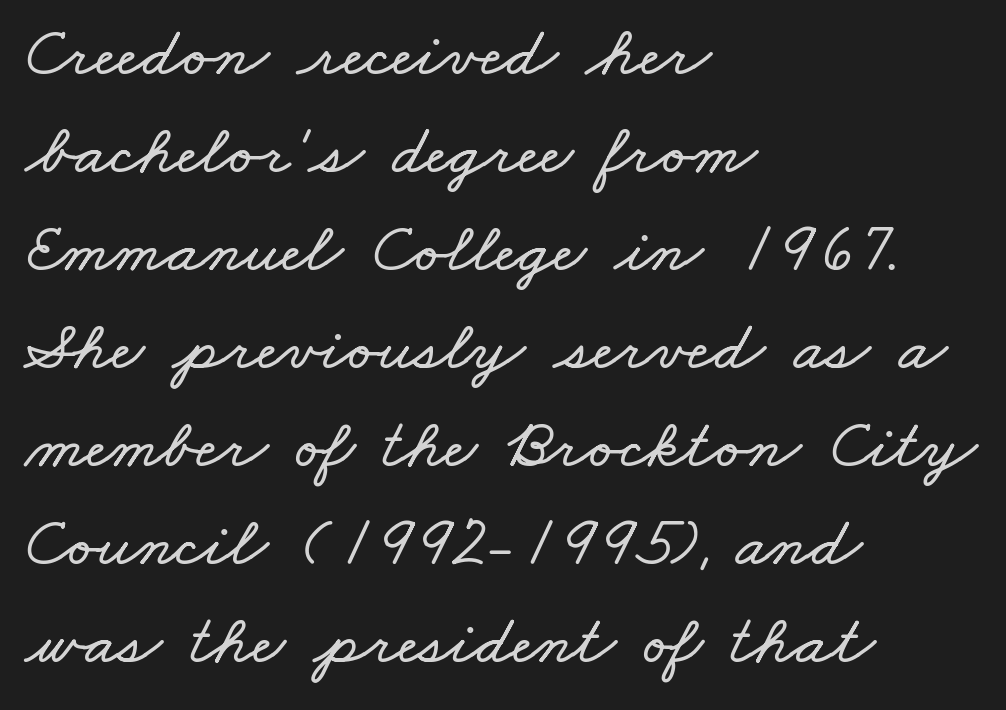
The image shows 71 px wide type; set left-aligned, normal line spacing (1.38x), normal letter spacing, not underlined; low stroke contrast and a small x-height.
